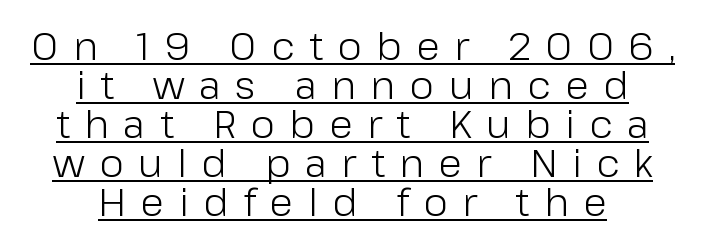
{"serif": "no", "italic": "no", "bold": "no", "weight": "light", "width": "normal", "stroke_contrast": "low", "x_height": "medium", "monospaced": "no", "underline": "yes", "align": "center", "line_spacing": "tight", "line_spacing_ratio": 1.0, "letter_spacing": "wide", "letter_spacing_em": 0.37, "glyph_px": 39}
